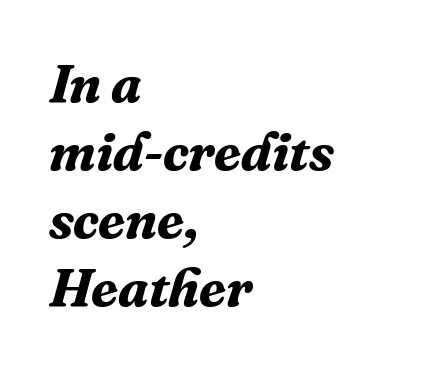
The image shows 54 px bold serif type, italic (leaning right); set left-aligned, normal line spacing (1.26x), normal letter spacing, not underlined; medium stroke contrast and a medium x-height.
